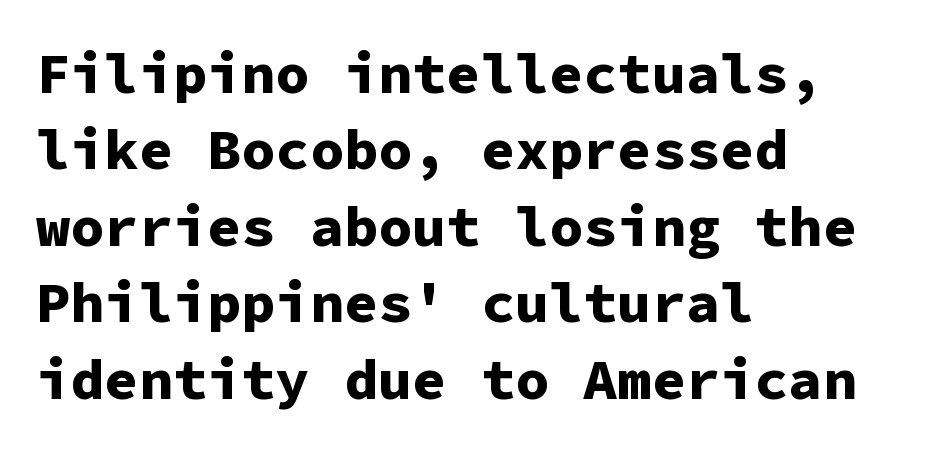
Q: Is the text bold? A: Yes.
Q: Is the text italic (slanted)? A: No, it is upright.
Q: Is the typeface a serif or a sans-serif typeface? A: Sans-serif.
Q: Is the text underlined? A: No.
Q: How is the paragraph aligned? A: Left-aligned.
Q: Is the spacing between letters normal or unusually wide? A: Normal.
Q: Is the spacing between lines tight, normal or loose? A: Normal.
Q: Width (condensed, normal, or wide)? A: Normal.
Q: Stroke contrast? A: Low.
Q: x-height? A: Medium.
Q: Monospaced? A: Yes.
